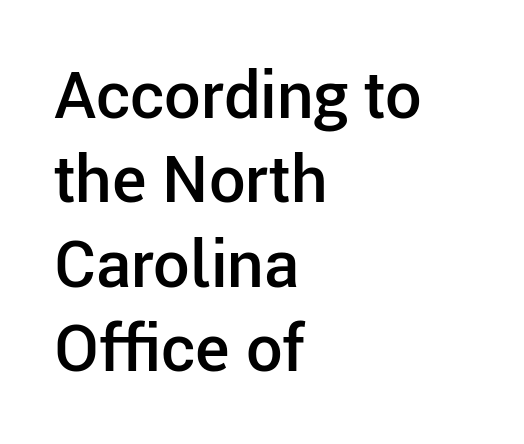
{"serif": "no", "italic": "no", "bold": "semi", "weight": "semibold", "width": "normal", "stroke_contrast": "low", "x_height": "medium", "monospaced": "no", "underline": "no", "align": "left", "line_spacing": "normal", "line_spacing_ratio": 1.3, "letter_spacing": "normal", "letter_spacing_em": 0.0, "glyph_px": 65}
